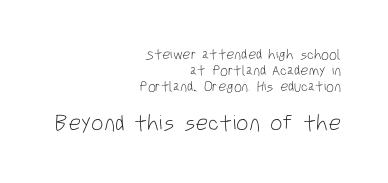
Q: Is the text bold? A: No.
Q: Is the text italic (slanted)? A: No, it is upright.
Q: Is the text underlined? A: No.
Q: How is the paragraph aligned? A: Right-aligned.
Q: Is the spacing between letters normal or unusually wide? A: Normal.
Q: Is the spacing between lines tight, normal or loose? A: Tight.
Q: Which block of text is set in a larger size, the first (top) or the second (bottom)? A: The second (bottom) one.
